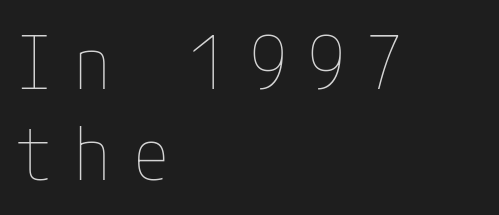
The image shows 73 px thin, condensed type, upright; set left-aligned, normal line spacing (1.25x), unusually wide letter spacing (+0.3 em), not underlined; low stroke contrast and a medium x-height.
